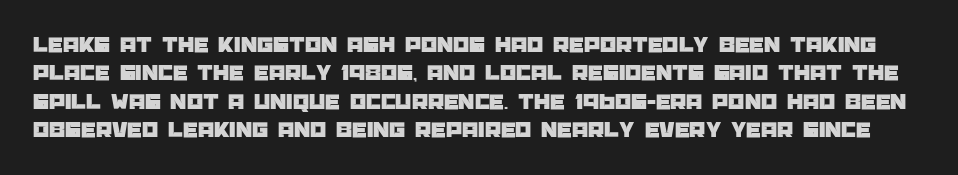
The line texture is even and compact thanks to regular tracking. Unmarked baselines from the first word to the last. Characters remain perfectly vertical along every line.
